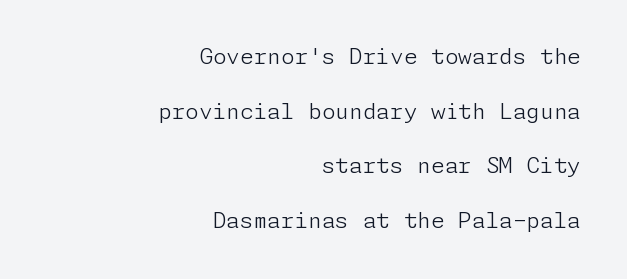
The image shows 22 px text type, upright; set right-aligned, loose line spacing (2.48x), normal letter spacing, not underlined.
